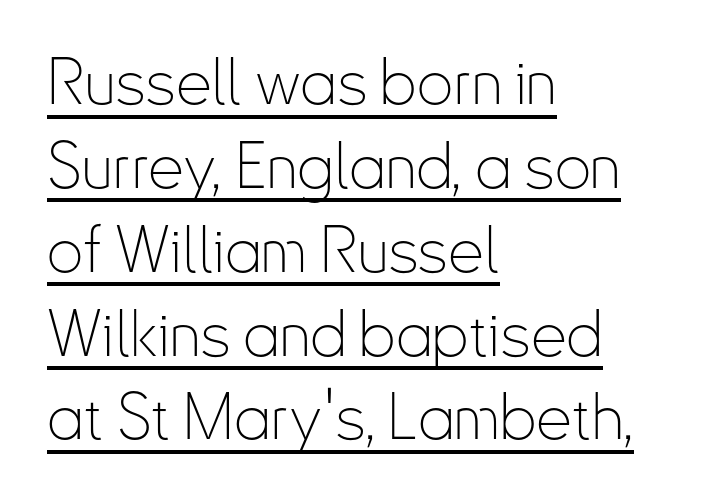
Observe the absence of serifs on each vertical stroke in this sample. Short and long lines alike share a common starting point at left. The font is comparable to plain body text, perhaps lighter. The letters stand upright; this is a roman face. Short note: letters normally spaced.
